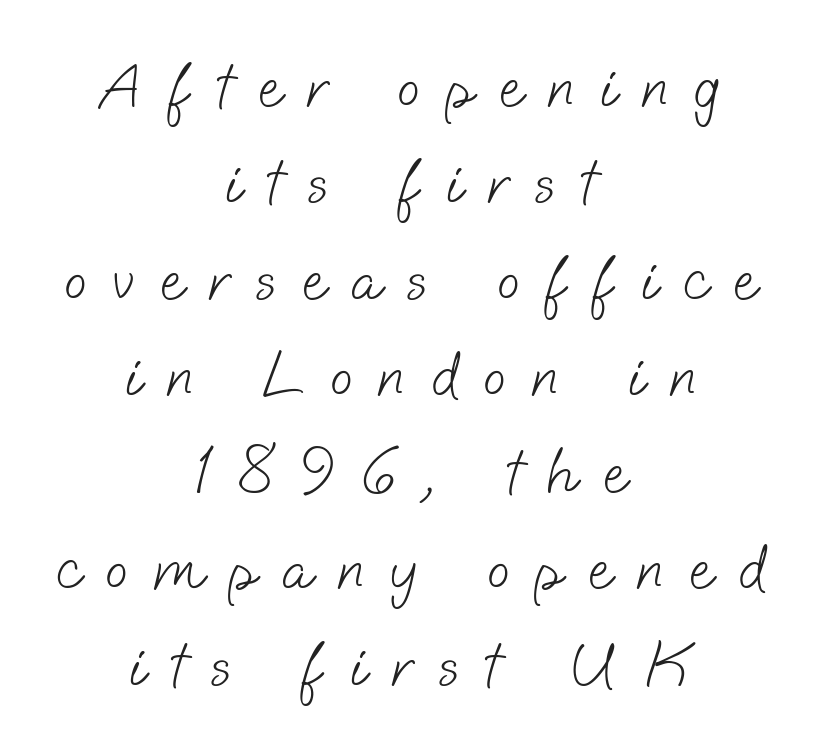
The image shows 67 px light sans-serif type; set centered, normal line spacing (1.44x), unusually wide letter spacing (+0.38 em), not underlined; low stroke contrast and a small x-height.
